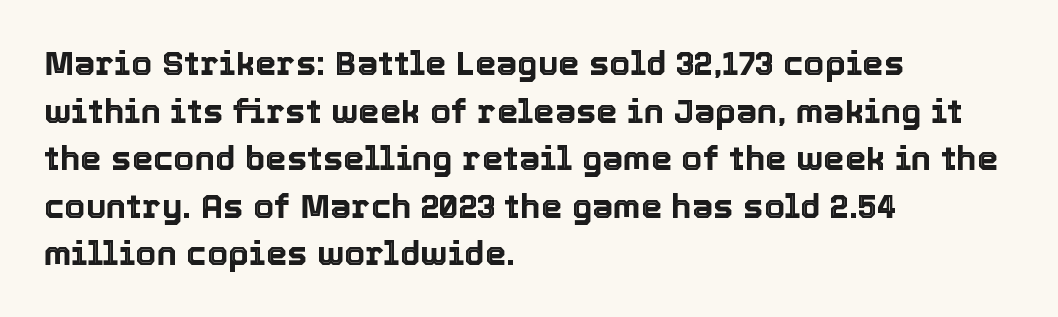
Q: Is the text italic (slanted)? A: No, it is upright.
Q: Is the text underlined? A: No.
Q: How is the paragraph aligned? A: Left-aligned.
Q: Is the spacing between letters normal or unusually wide? A: Normal.
Q: Is the spacing between lines tight, normal or loose? A: Normal.
Q: Width (condensed, normal, or wide)? A: Normal.
Q: x-height? A: Medium.
Q: Monospaced? A: No.
